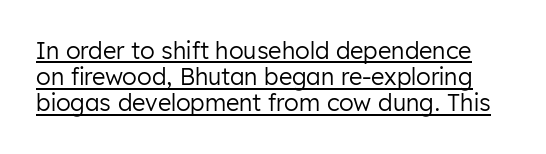
The image shows 23 px text type, upright; set tight line spacing (1.14x), normal letter spacing, underlined.
